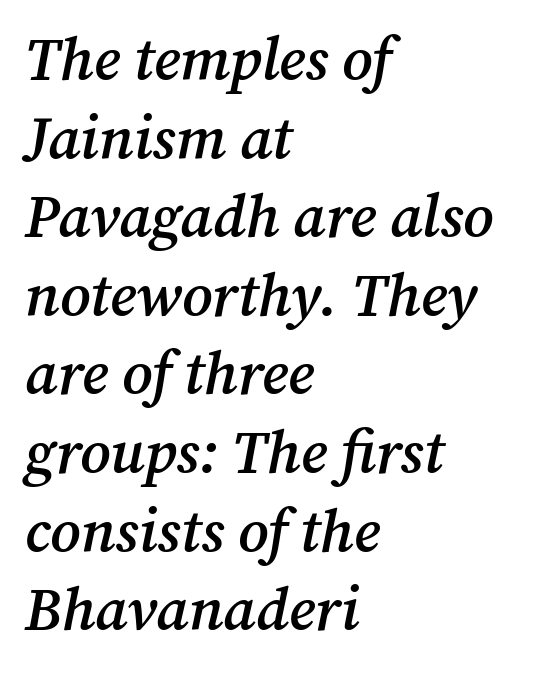
The image shows 60 px semibold serif type, italic (leaning right); set left-aligned, normal line spacing (1.31x), normal letter spacing, not underlined; medium stroke contrast and a medium x-height.
